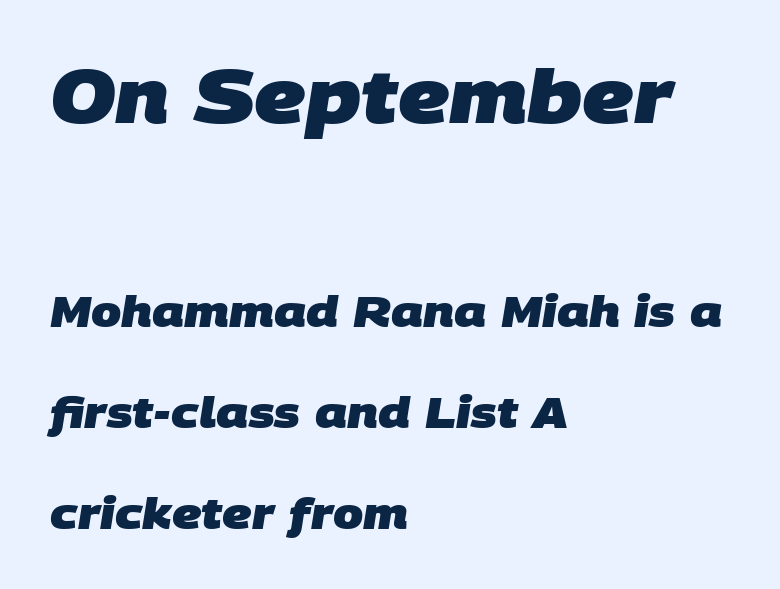
The image shows 75 px heavy sans-serif type; set left-aligned, loose line spacing (2.34x), normal letter spacing, not underlined; the first (top) block is 1.74x larger; low stroke contrast and a large x-height.
